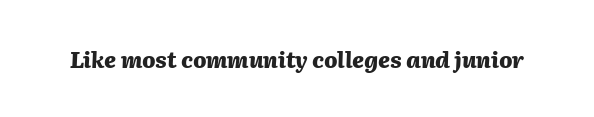
The image shows 22 px bold type, italic (leaning right); set normal letter spacing, not underlined.
